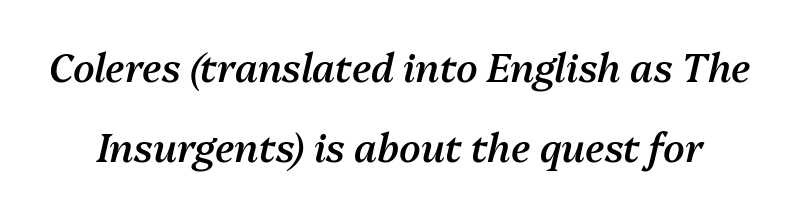
Q: Is the text bold? A: Semi-bold.
Q: Is the text italic (slanted)? A: Yes, it leans right by about 13 degrees.
Q: Is the text underlined? A: No.
Q: Is the spacing between letters normal or unusually wide? A: Normal.
Q: Is the spacing between lines tight, normal or loose? A: Loose.
Q: Width (condensed, normal, or wide)? A: Normal.
Q: Stroke contrast? A: Medium.
Q: x-height? A: Medium.
Q: Monospaced? A: No.
